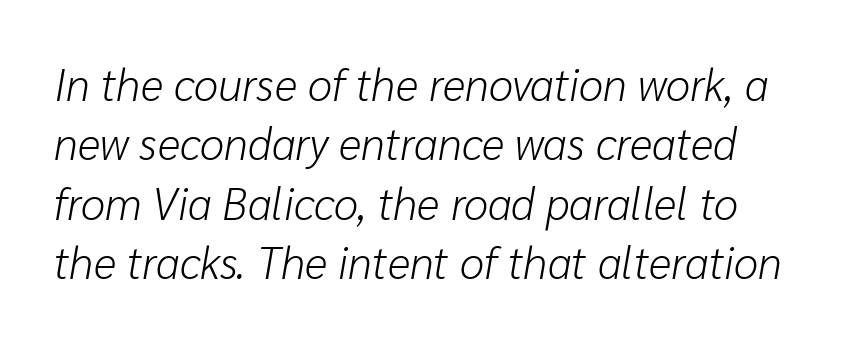
Q: Is the text bold? A: No.
Q: Is the text italic (slanted)? A: Yes, it leans right by about 10 degrees.
Q: Is the text underlined? A: No.
Q: Is the spacing between letters normal or unusually wide? A: Normal.
Q: Is the spacing between lines tight, normal or loose? A: Normal.
Q: Width (condensed, normal, or wide)? A: Normal.
Q: Stroke contrast? A: Low.
Q: x-height? A: Medium.
Q: Monospaced? A: No.
